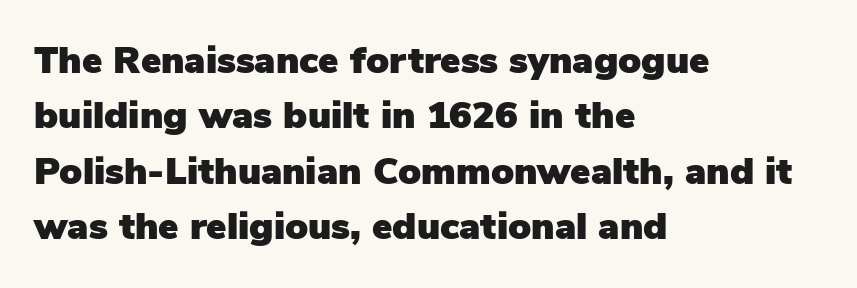
Q: Is the text italic (slanted)? A: No, it is upright.
Q: Is the typeface a serif or a sans-serif typeface? A: Sans-serif.
Q: Is the text underlined? A: No.
Q: How is the paragraph aligned? A: Left-aligned.
Q: Is the spacing between letters normal or unusually wide? A: Normal.
Q: Is the spacing between lines tight, normal or loose? A: Normal.
Q: Width (condensed, normal, or wide)? A: Normal.
Q: Stroke contrast? A: Low.
Q: x-height? A: Medium.
Q: Monospaced? A: No.
